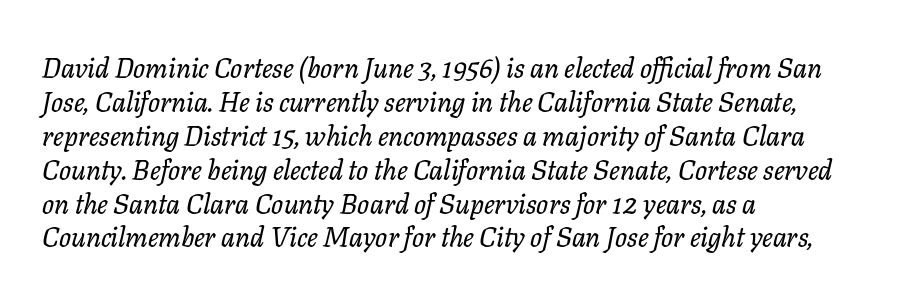
{"serif": "yes", "italic": "yes", "lean": "right", "slant_degrees": 11, "width": "normal", "stroke_contrast": "low", "x_height": "medium", "monospaced": "no", "underline": "no", "align": "left", "line_spacing_ratio": 1.21, "letter_spacing": "normal", "letter_spacing_em": 0.0, "glyph_px": 28}
